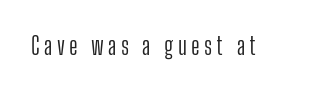
{"italic": "no", "bold": "no", "underline": "no", "glyph_px": 24}
